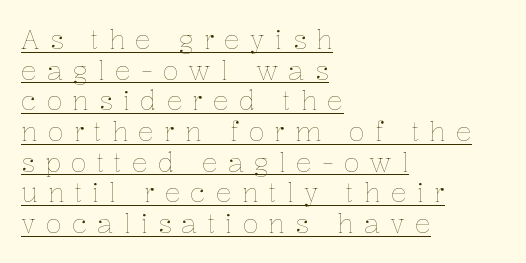
Q: Is the text bold? A: No.
Q: Is the text italic (slanted)? A: No, it is upright.
Q: Is the text underlined? A: Yes.
Q: How is the paragraph aligned? A: Left-aligned.
Q: Is the spacing between letters normal or unusually wide? A: Unusually wide.
